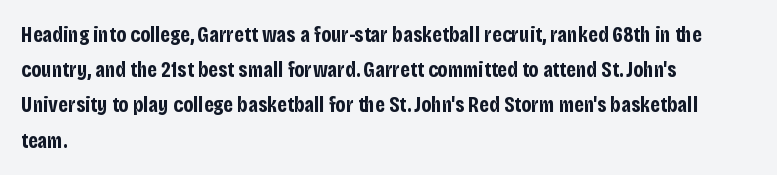
{"italic": "no", "bold": "yes", "underline": "no", "align": "left", "line_spacing": "normal", "line_spacing_ratio": 1.6, "letter_spacing": "normal", "letter_spacing_em": 0.0, "glyph_px": 22}
